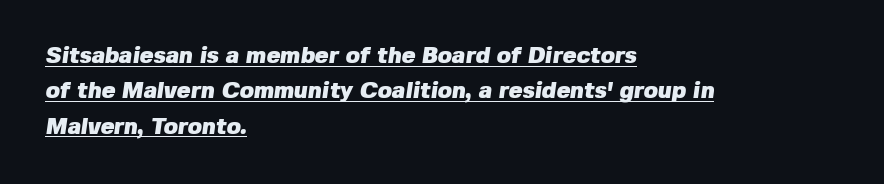
Q: Is the text bold? A: Yes.
Q: Is the text underlined? A: Yes.
Q: How is the paragraph aligned? A: Left-aligned.
Q: Is the spacing between letters normal or unusually wide? A: Normal.
Q: Is the spacing between lines tight, normal or loose? A: Normal.
